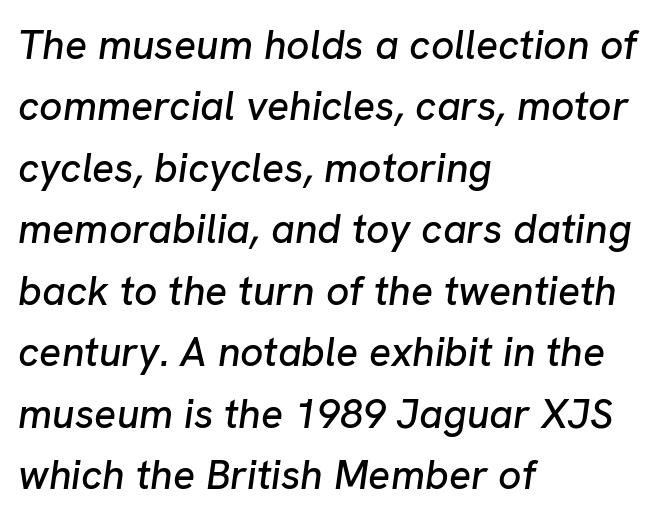
{"italic": "yes", "lean": "right", "slant_degrees": 8, "width": "normal", "stroke_contrast": "low", "x_height": "medium", "monospaced": "no", "underline": "no", "align": "left", "line_spacing": "normal", "line_spacing_ratio": 1.5, "letter_spacing": "normal", "letter_spacing_em": 0.0, "glyph_px": 41}
